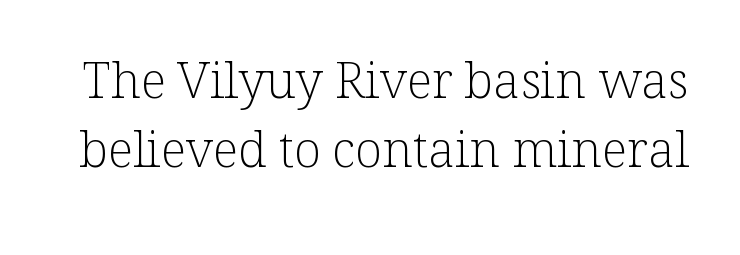
The image shows 50 px light serif type, upright; set normal line spacing (1.38x), normal letter spacing, not underlined; low stroke contrast and a medium x-height.
